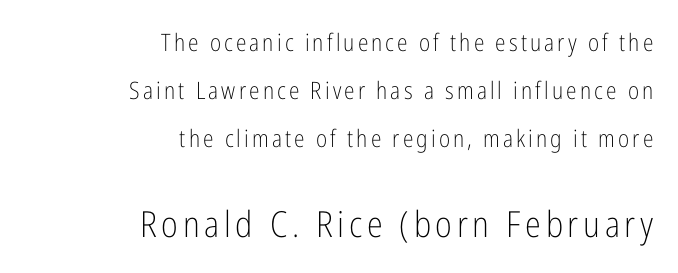
Characters remain perfectly vertical along every line. Between these two stacked blocks, the lower one wins on size. Is the block centered? No — it sits flush against the right margin. The typeface chosen for these lines omits serifs. Is this a fixed-width face? No — the glyphs have proportional, varying widths. Stroke mass is kept to a normal reading level or below.
